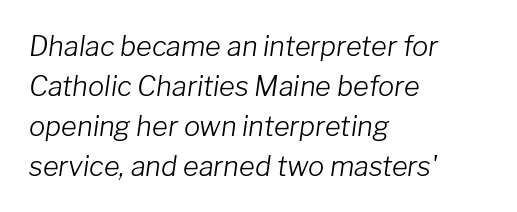
{"italic": "yes", "lean": "right", "slant_degrees": 8, "bold": "no", "underline": "no", "align": "left", "line_spacing": "normal", "line_spacing_ratio": 1.48, "letter_spacing": "normal", "letter_spacing_em": 0.0, "glyph_px": 27}
